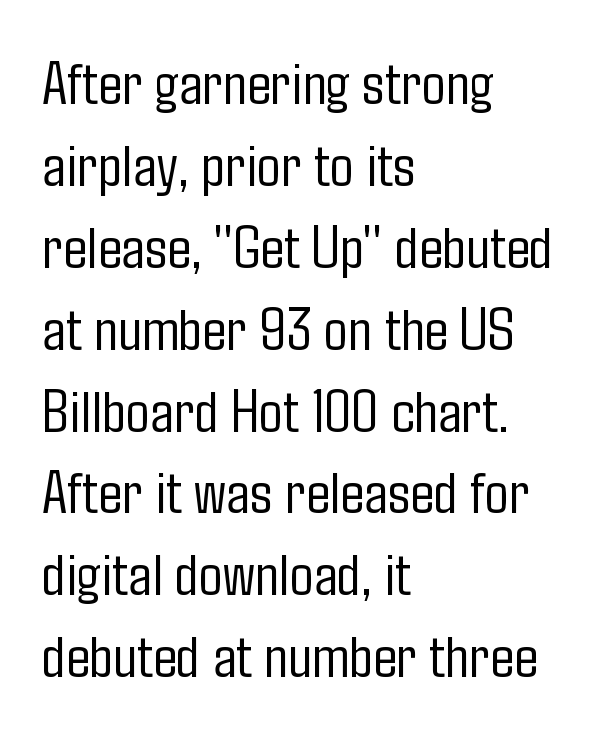
Nothing heavy about these letters — not bold at all. Leftover space on each line is placed entirely after the last word. Clear beneath every line of the passage. Every stem runs plumb, perpendicular to the baseline. Rows of type keep a routine distance in the vertical direction. Each word holds together tightly as a unit, with standard inter-letter gaps.
